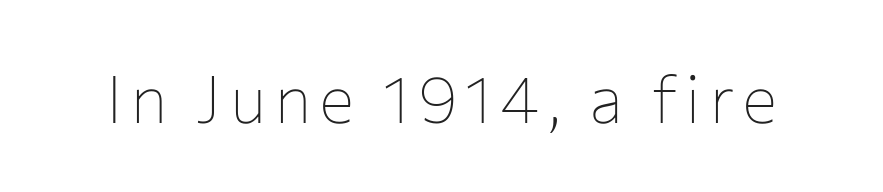
This is sans-serif lettering, the kind often seen on screens and signage. Note the varied advance widths — an 'i' is clearly narrower than an 'm'. Stroke mass is kept to a normal reading level or below. Nobody drew a line under any word here. These lines were composed using upright roman letters.
